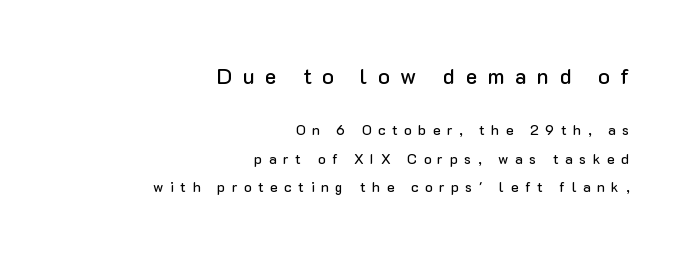
The image shows 22 px text type, upright; set right-aligned, loose line spacing (2.03x), unusually wide letter spacing (+0.47 em), not underlined; the first (top) block is 1.57x larger.
